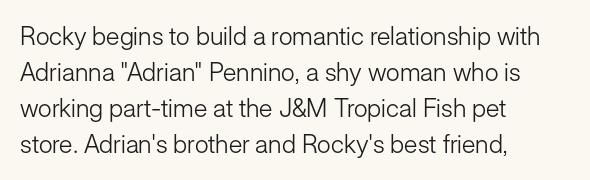
The image shows 25 px text type, upright; set left-aligned, normal line spacing (1.44x), normal letter spacing, not underlined.
